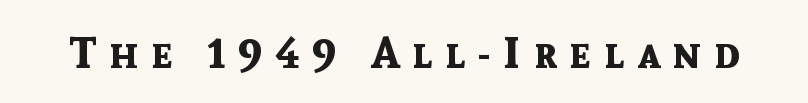
{"serif": "no", "italic": "no", "bold": "yes", "weight": "bold", "width": "normal", "x_height": "medium", "monospaced": "no", "underline": "no", "letter_spacing": "wide", "letter_spacing_em": 0.29, "glyph_px": 44}
